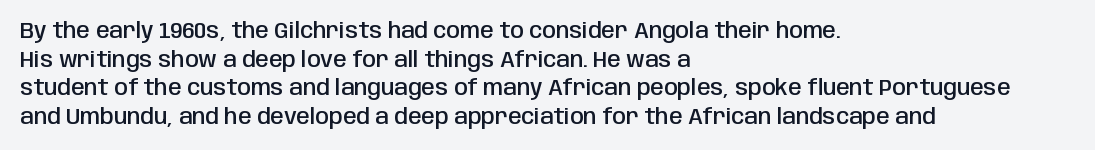
{"italic": "no", "bold": "semi", "underline": "no", "align": "left", "line_spacing": "normal", "line_spacing_ratio": 1.3, "letter_spacing": "normal", "letter_spacing_em": 0.0, "glyph_px": 22}
